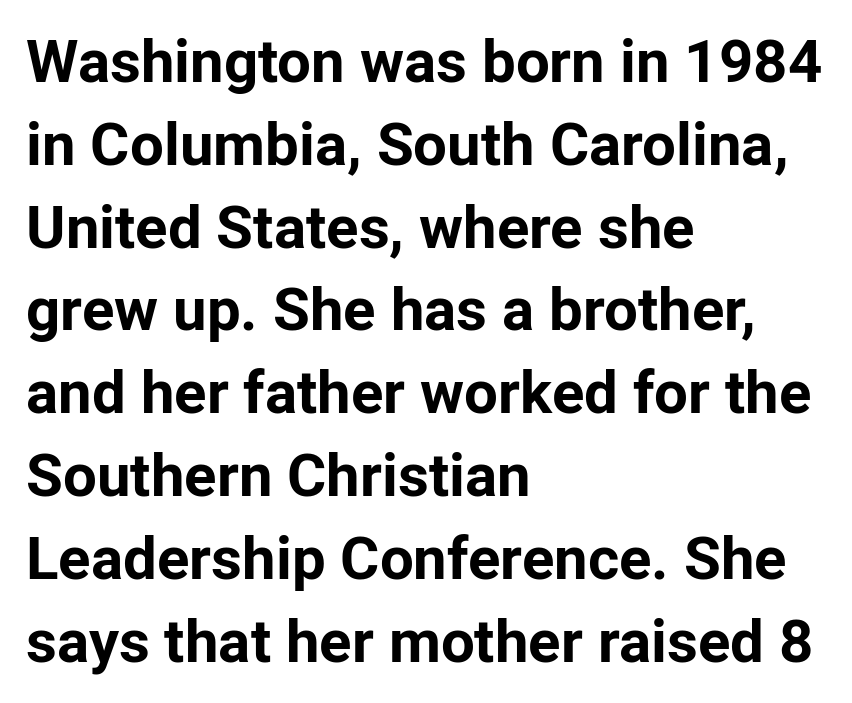
Q: Is the text bold? A: Yes.
Q: Is the text italic (slanted)? A: No, it is upright.
Q: Is the typeface a serif or a sans-serif typeface? A: Sans-serif.
Q: Is the text underlined? A: No.
Q: How is the paragraph aligned? A: Left-aligned.
Q: Is the spacing between letters normal or unusually wide? A: Normal.
Q: Is the spacing between lines tight, normal or loose? A: Normal.
Q: Width (condensed, normal, or wide)? A: Normal.
Q: Stroke contrast? A: Low.
Q: x-height? A: Medium.
Q: Monospaced? A: No.
